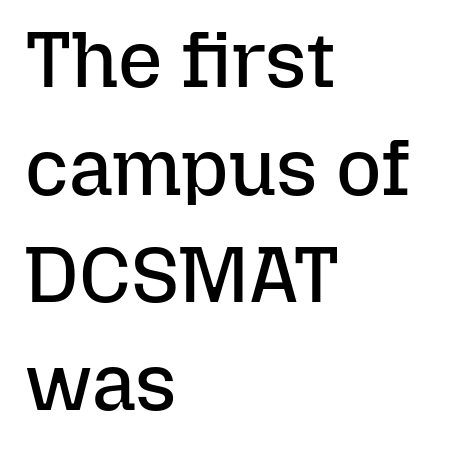
Do the characters align in a grid? No, the font is proportional. Every character sits straight up, as roman type does. Characters follow at the spacing the type designer built in. Leading: standard. These lines stack with their left ends in a neat column.
